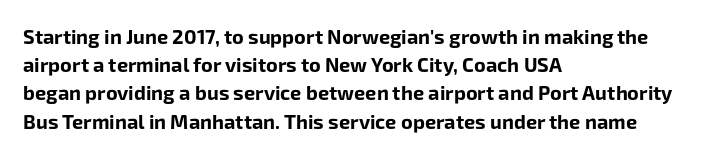
{"italic": "no", "bold": "yes", "underline": "no", "align": "left", "line_spacing": "normal", "line_spacing_ratio": 1.41, "letter_spacing": "normal", "letter_spacing_em": 0.0, "glyph_px": 20}
